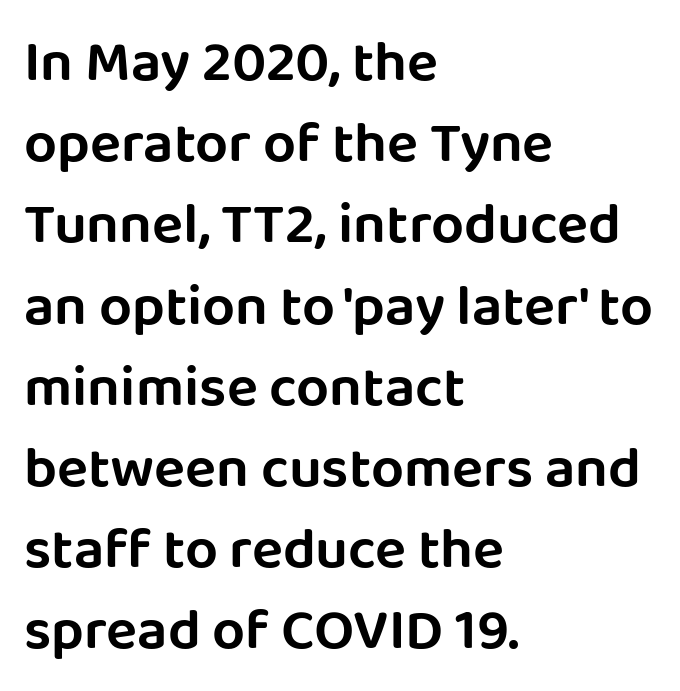
The image shows 58 px sans-serif type, upright; set left-aligned, normal line spacing (1.4x), normal letter spacing, not underlined; low stroke contrast and a large x-height.
